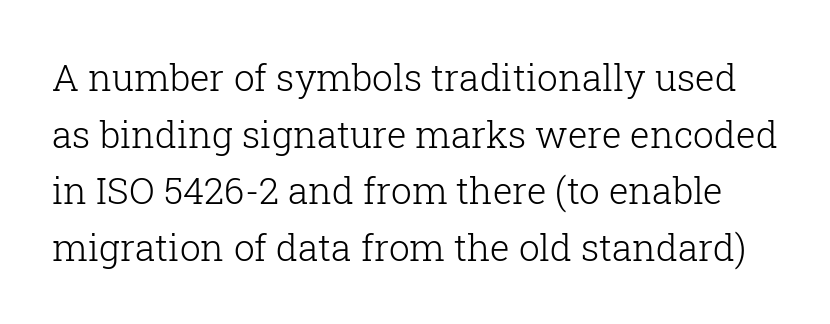
Q: Is the text bold? A: No.
Q: Is the text italic (slanted)? A: No, it is upright.
Q: Is the typeface a serif or a sans-serif typeface? A: Serif.
Q: Is the text underlined? A: No.
Q: Is the spacing between letters normal or unusually wide? A: Normal.
Q: Is the spacing between lines tight, normal or loose? A: Normal.
Q: Width (condensed, normal, or wide)? A: Normal.
Q: Stroke contrast? A: Low.
Q: x-height? A: Medium.
Q: Monospaced? A: No.
